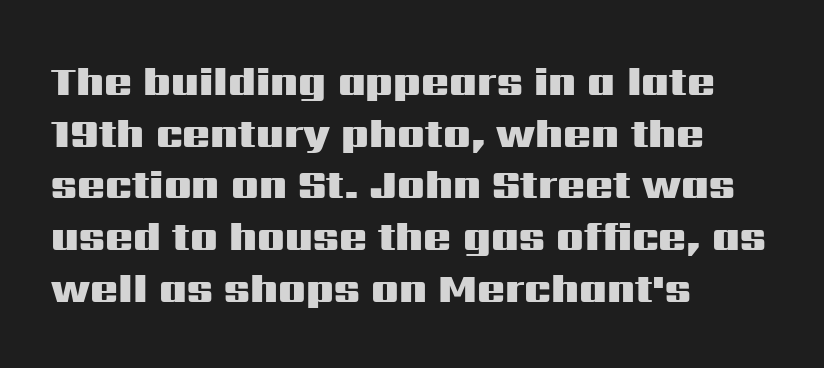
You can tell from the bare stems that sans-serif type was used. Proportional: the letters do not fall into vertical columns. Each new line begins a customary step beneath the previous one. Plain, unruled lines of type.
